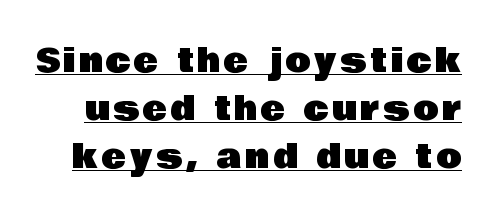
This is sans-serif lettering, the kind often seen on screens and signage. Regular leading. It's the straight-up-and-down kind of type. Varying glyph widths throughout — classic text-font behaviour. Honestly, the underline is the first thing you notice here.
